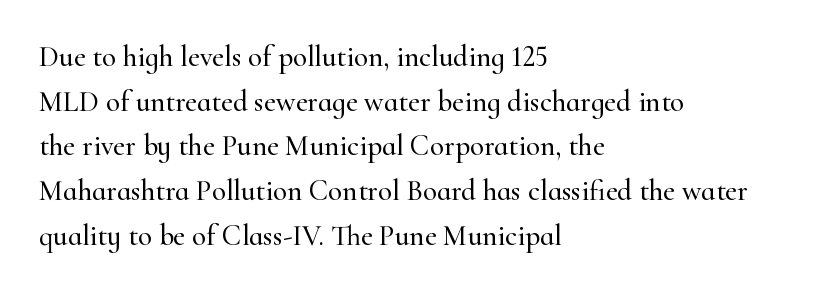
Q: Is the text italic (slanted)? A: No, it is upright.
Q: Is the typeface a serif or a sans-serif typeface? A: Serif.
Q: Is the text underlined? A: No.
Q: How is the paragraph aligned? A: Left-aligned.
Q: Is the spacing between letters normal or unusually wide? A: Normal.
Q: Is the spacing between lines tight, normal or loose? A: Normal.
Q: Width (condensed, normal, or wide)? A: Normal.
Q: Stroke contrast? A: High.
Q: x-height? A: Small.
Q: Monospaced? A: No.
